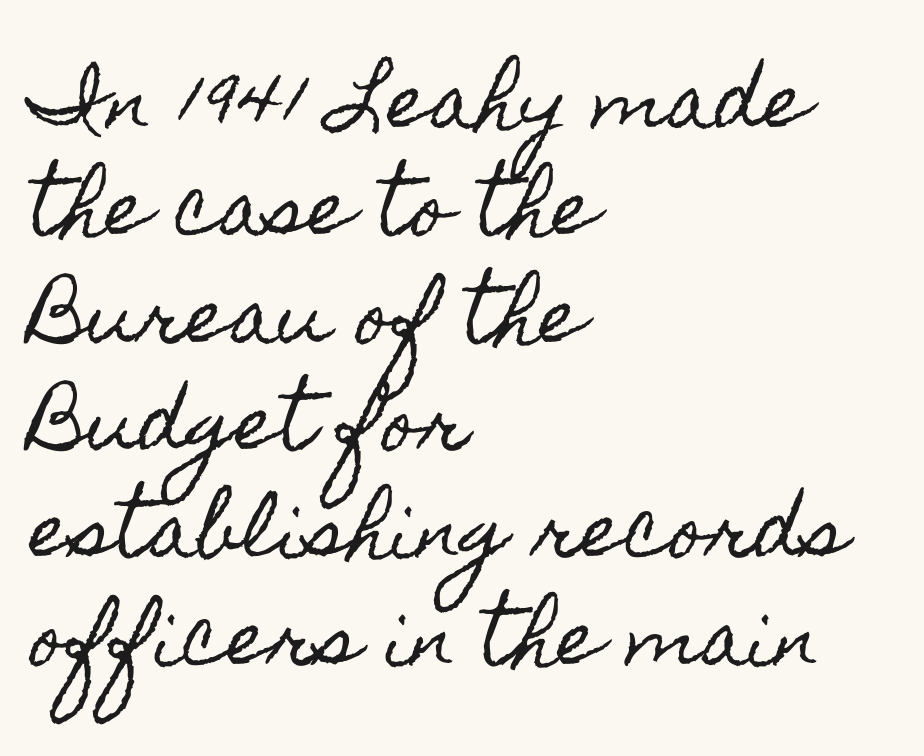
Do the characters align in a grid? No, the font is proportional. Line starts are locked; line ends wander. Short note: letters normally spaced. Lines of text with bare space underneath.
